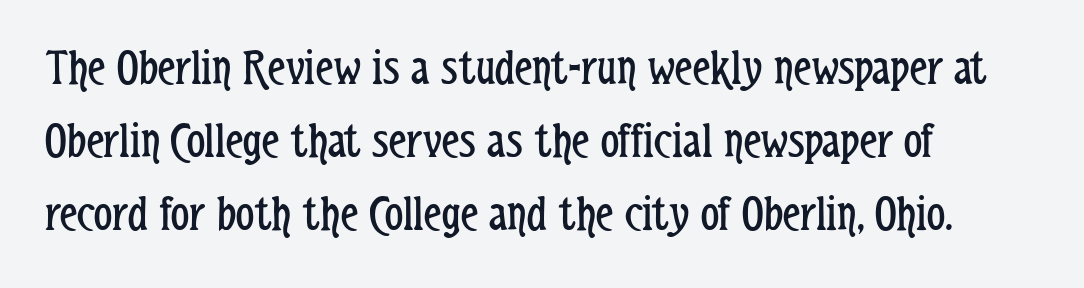
Q: Is the text bold? A: No.
Q: Is the text italic (slanted)? A: No, it is upright.
Q: Is the typeface a serif or a sans-serif typeface? A: Sans-serif.
Q: Is the text underlined? A: No.
Q: How is the paragraph aligned? A: Left-aligned.
Q: Is the spacing between letters normal or unusually wide? A: Normal.
Q: Is the spacing between lines tight, normal or loose? A: Normal.
Q: Width (condensed, normal, or wide)? A: Condensed.
Q: Stroke contrast? A: Low.
Q: x-height? A: Medium.
Q: Monospaced? A: No.
